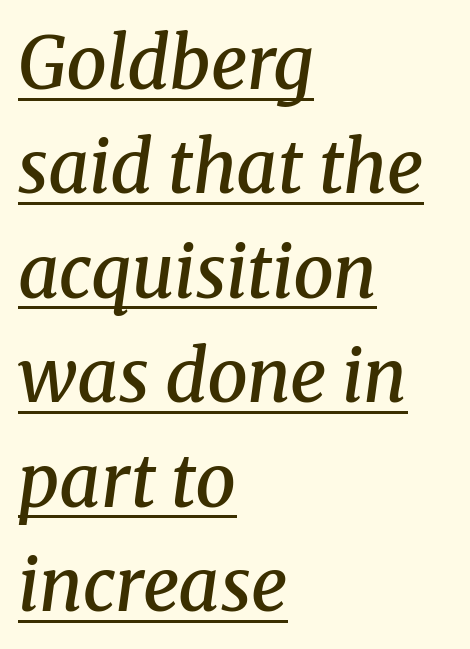
{"serif": "yes", "italic": "yes", "lean": "right", "slant_degrees": 8, "bold": "semi", "weight": "semibold", "width": "normal", "stroke_contrast": "medium", "x_height": "medium", "monospaced": "no", "underline": "yes", "align": "left", "line_spacing": "normal", "line_spacing_ratio": 1.45, "letter_spacing": "normal", "letter_spacing_em": 0.0, "glyph_px": 72}
